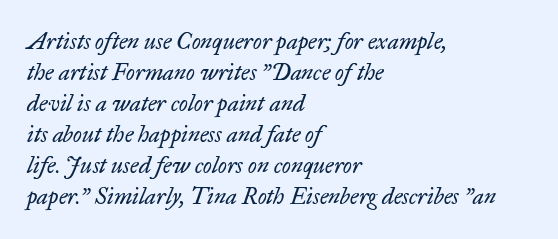
The image shows 23 px text type, italic (leaning right); set left-aligned, normal line spacing (1.35x), normal letter spacing, not underlined.
